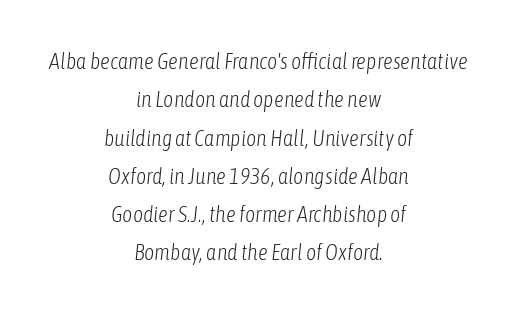
The image shows 22 px text type, italic (leaning right); set centered, line spacing 1.74x, normal letter spacing, not underlined.
